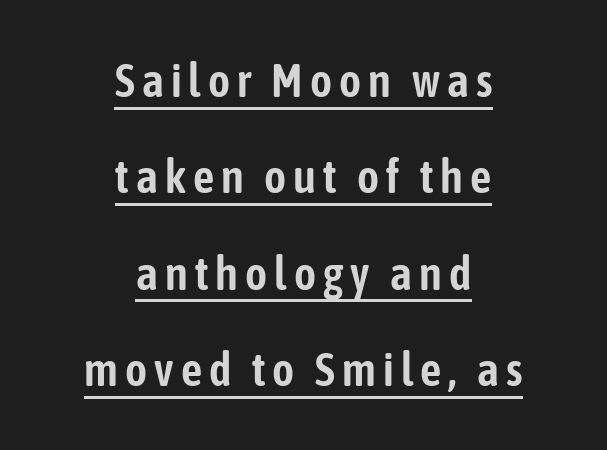
The image shows 47 px condensed sans-serif type, upright; set centered, loose line spacing (2.05x), underlined; low stroke contrast and a medium x-height.
